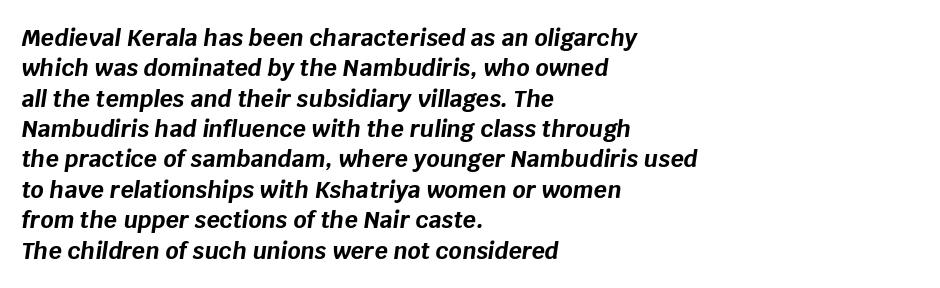
{"italic": "yes", "lean": "right", "slant_degrees": 8, "bold": "yes", "underline": "no", "align": "left", "line_spacing": "normal", "line_spacing_ratio": 1.32, "letter_spacing": "normal", "letter_spacing_em": 0.0, "glyph_px": 23}
